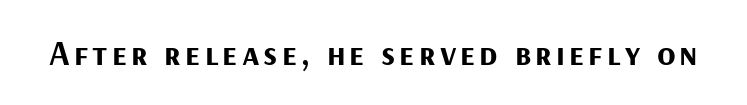
Decoration check: the copy has no underline. Italic: no, the glyphs are upright roman. No feet cap the strokes, marking this as sans-serif type. Heft: maximum for text — a bold. Varying glyph widths throughout — classic text-font behaviour.
